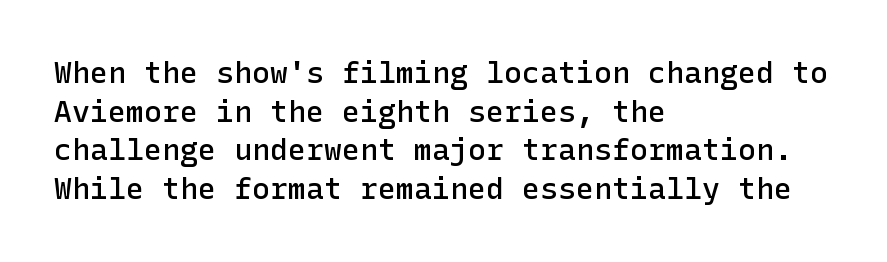
The image shows 30 px semibold sans-serif type, upright; set left-aligned, normal line spacing (1.29x), normal letter spacing, not underlined; low stroke contrast and a medium x-height.
